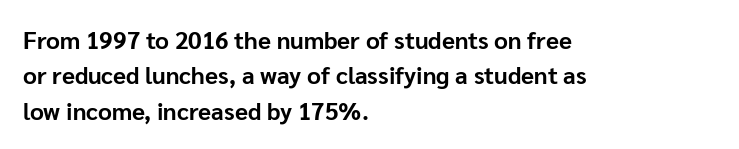
The baseline area is clear. Rendered with straight, roman letterforms. The face used here has the dense, thick strokes of a bold. One-word summary of the alignment: left.
